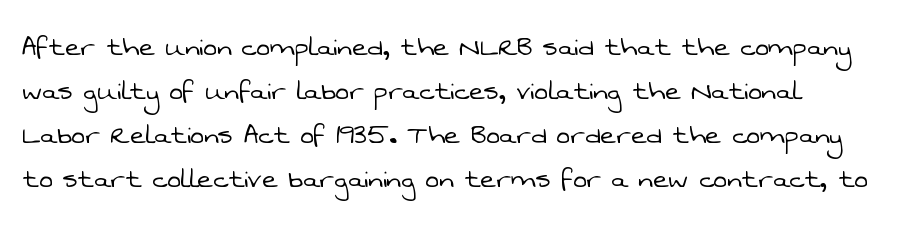
The image shows 33 px light sans-serif type; set normal line spacing (1.33x), normal letter spacing, not underlined; low stroke contrast and a medium x-height.
